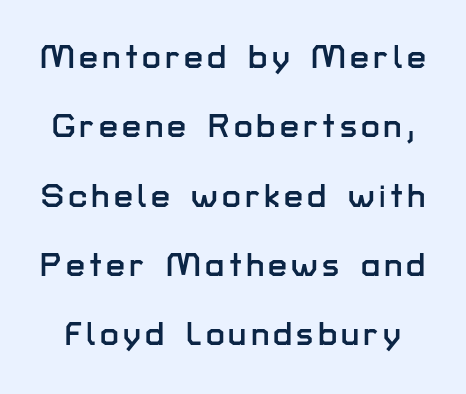
Q: Is the text italic (slanted)? A: No, it is upright.
Q: Is the typeface a serif or a sans-serif typeface? A: Sans-serif.
Q: Is the text underlined? A: No.
Q: Is the spacing between lines tight, normal or loose? A: Loose.
Q: Width (condensed, normal, or wide)? A: Normal.
Q: Stroke contrast? A: Low.
Q: x-height? A: Medium.
Q: Monospaced? A: No.
